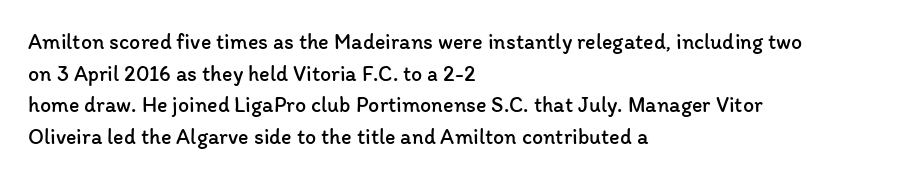
Ordinary non-slanted type is in use. Whoever set this chose a conventional vertical rhythm. Nothing unusual about the tracking: characters are spaced as the font intends. Every row of glyphs begins at an identical x-position on the left.
